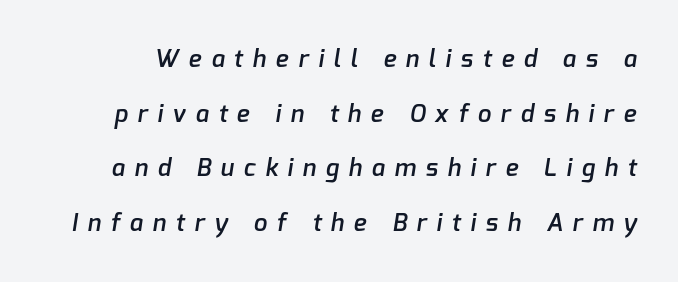
{"bold": "semi", "underline": "no", "line_spacing": "loose", "line_spacing_ratio": 2.28, "letter_spacing": "wide", "letter_spacing_em": 0.41, "glyph_px": 24}
